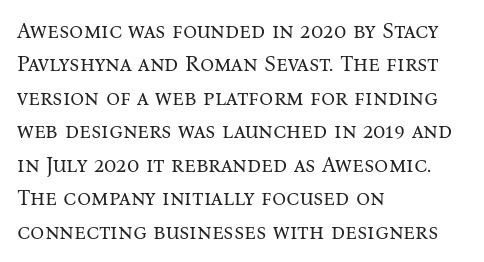
{"italic": "no", "bold": "no", "underline": "no", "align": "left", "line_spacing": "normal", "line_spacing_ratio": 1.52, "letter_spacing": "normal", "letter_spacing_em": 0.0, "glyph_px": 22}
